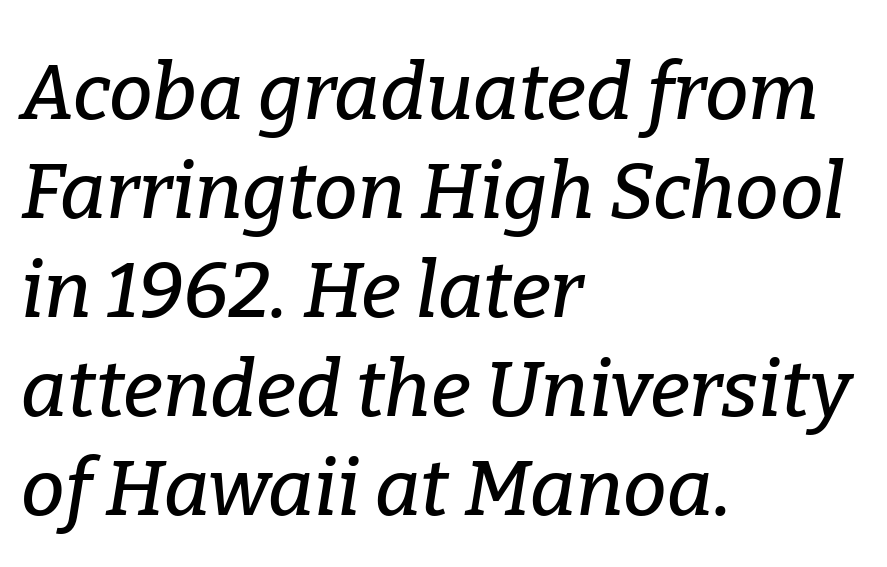
Q: Is the text italic (slanted)? A: Yes, it leans right by about 9 degrees.
Q: Is the typeface a serif or a sans-serif typeface? A: Serif.
Q: Is the text underlined? A: No.
Q: How is the paragraph aligned? A: Left-aligned.
Q: Is the spacing between letters normal or unusually wide? A: Normal.
Q: Is the spacing between lines tight, normal or loose? A: Normal.
Q: Width (condensed, normal, or wide)? A: Normal.
Q: Stroke contrast? A: Low.
Q: x-height? A: Medium.
Q: Monospaced? A: No.
